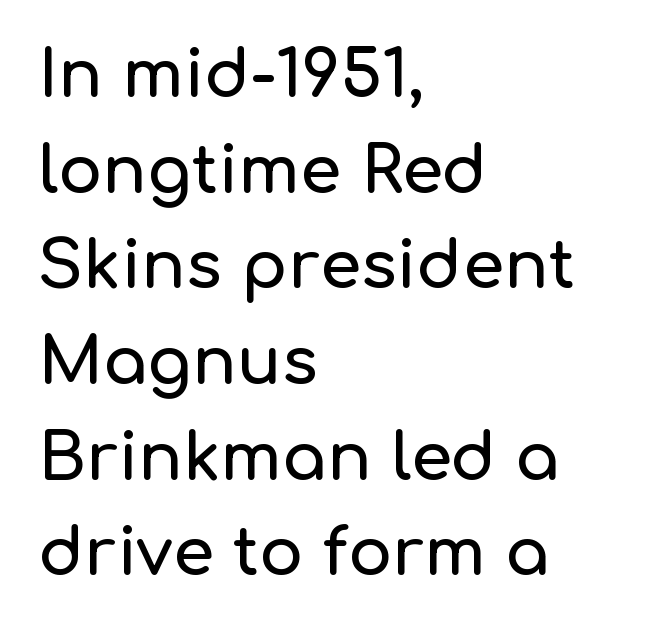
The image shows 66 px sans-serif type, upright; set left-aligned, normal line spacing (1.45x), normal letter spacing, not underlined; low stroke contrast and a medium x-height.
